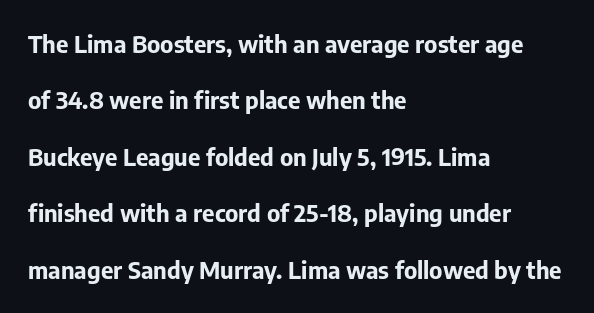
Q: Is the text bold? A: Yes.
Q: Is the text italic (slanted)? A: No, it is upright.
Q: Is the text underlined? A: No.
Q: How is the paragraph aligned? A: Left-aligned.
Q: Is the spacing between letters normal or unusually wide? A: Normal.
Q: Is the spacing between lines tight, normal or loose? A: Loose.
